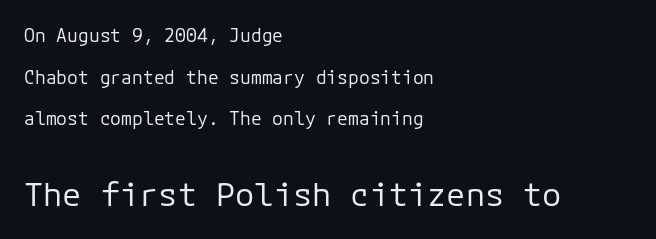
The image shows 32 px regular-weight sans-serif type, upright; set left-aligned, loose line spacing (2.31x), normal letter spacing, not underlined; the second (bottom) block is 1.78x larger; low stroke contrast and a medium x-height.
